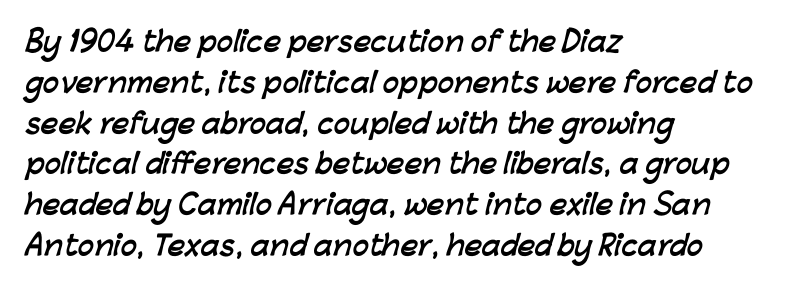
{"bold": "yes", "underline": "no", "align": "left", "line_spacing": "normal", "line_spacing_ratio": 1.51, "letter_spacing": "normal", "letter_spacing_em": 0.0, "glyph_px": 27}
